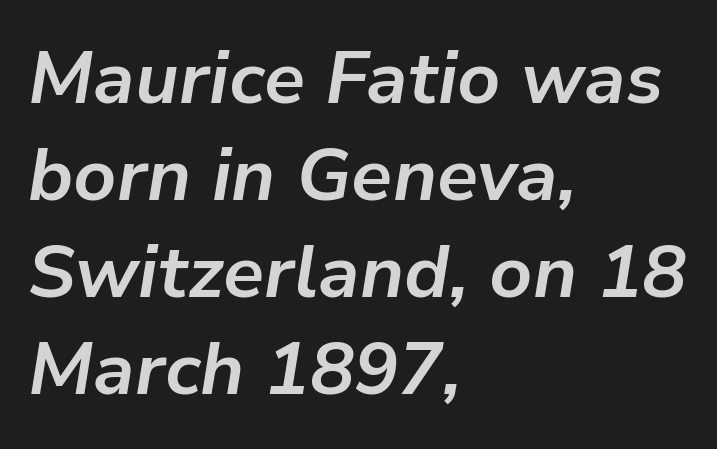
A normal amount of white space separates one row of letters from the next. A dark, heavy texture on the line: the type is bold. Do the characters align in a grid? No, the font is proportional. Honestly, the letter spacing is just normal — you wouldn't notice it. A student would call this left alignment; a typographer would say flush left, rag right.
